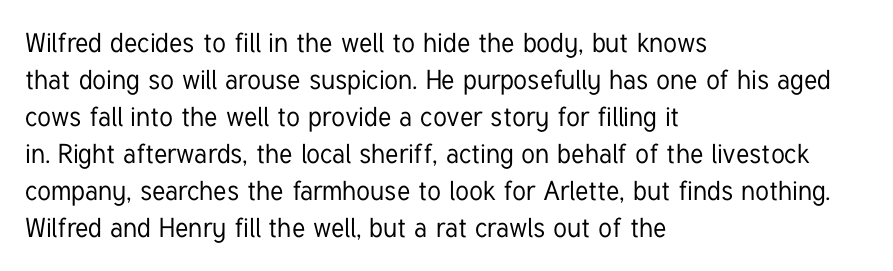
Q: Is the text italic (slanted)? A: No, it is upright.
Q: Is the text underlined? A: No.
Q: How is the paragraph aligned? A: Left-aligned.
Q: Is the spacing between letters normal or unusually wide? A: Normal.
Q: Is the spacing between lines tight, normal or loose? A: Normal.
